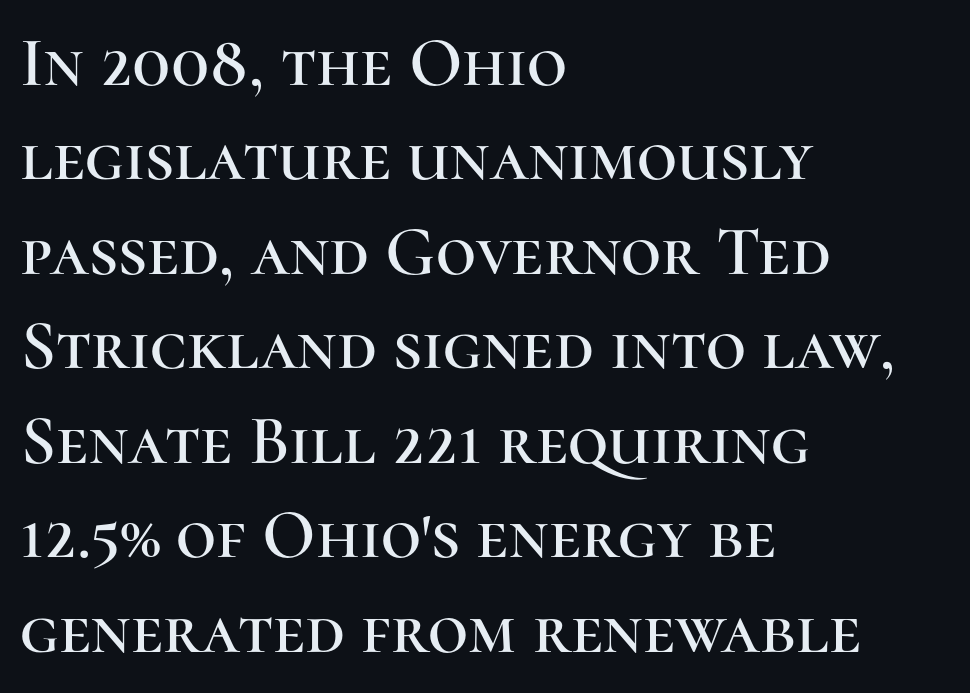
Q: Is the text italic (slanted)? A: No, it is upright.
Q: Is the typeface a serif or a sans-serif typeface? A: Serif.
Q: Is the text underlined? A: No.
Q: How is the paragraph aligned? A: Left-aligned.
Q: Is the spacing between letters normal or unusually wide? A: Normal.
Q: Is the spacing between lines tight, normal or loose? A: Normal.
Q: Width (condensed, normal, or wide)? A: Normal.
Q: Stroke contrast? A: High.
Q: x-height? A: Medium.
Q: Monospaced? A: No.
